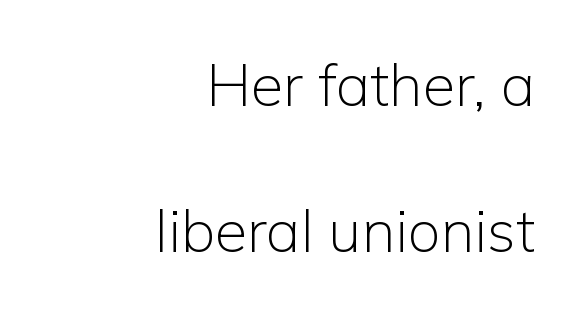
Does extra space separate the letters? No, they use regular spacing. What's the leading like? Stretched, with rows far apart. Check under the words: just untouched page. Rendered with straight, roman letterforms.
